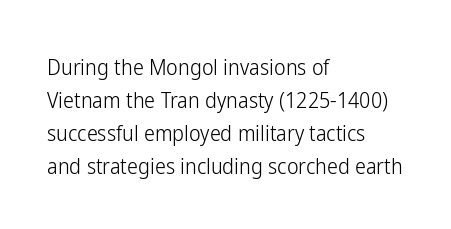
The image shows 22 px text type, upright; set left-aligned, normal line spacing (1.5x), normal letter spacing, not underlined.
